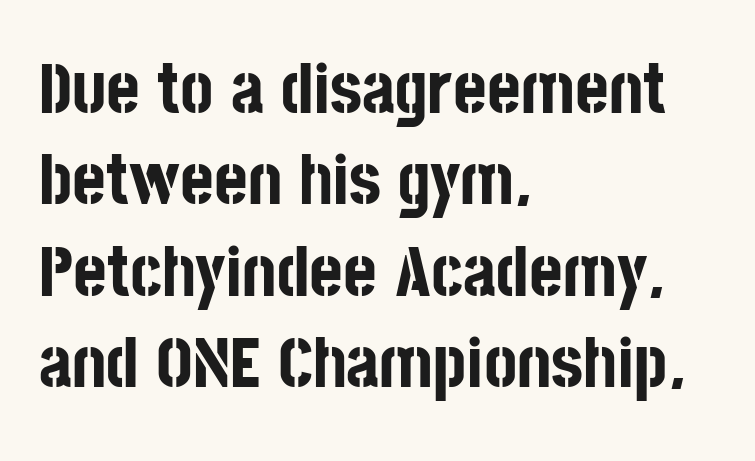
Q: Is the text bold? A: Yes.
Q: Is the text italic (slanted)? A: No, it is upright.
Q: Is the typeface a serif or a sans-serif typeface? A: Sans-serif.
Q: Is the text underlined? A: No.
Q: How is the paragraph aligned? A: Left-aligned.
Q: Is the spacing between letters normal or unusually wide? A: Normal.
Q: Is the spacing between lines tight, normal or loose? A: Normal.
Q: Width (condensed, normal, or wide)? A: Condensed.
Q: Stroke contrast? A: Low.
Q: x-height? A: Large.
Q: Monospaced? A: No.
